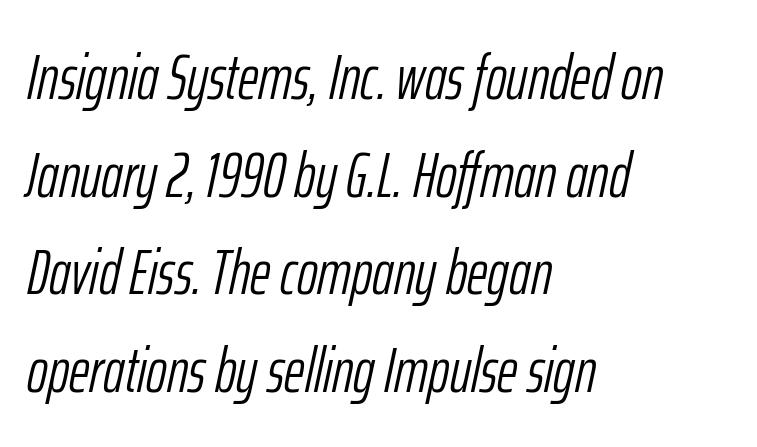
The horizontal fit of the characters is conventional and even. Letters rest on an invisible, unmarked baseline. The passage is arranged the way most books set body copy — flush left. The rendering uses a moderate line-height, typical for paragraphs.
